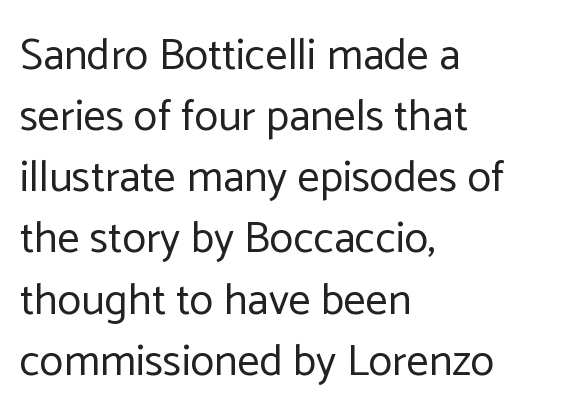
{"serif": "no", "italic": "no", "bold": "no", "weight": "regular", "width": "normal", "stroke_contrast": "low", "x_height": "medium", "monospaced": "no", "underline": "no", "align": "left", "line_spacing": "normal", "line_spacing_ratio": 1.39, "letter_spacing": "normal", "letter_spacing_em": 0.0, "glyph_px": 44}
